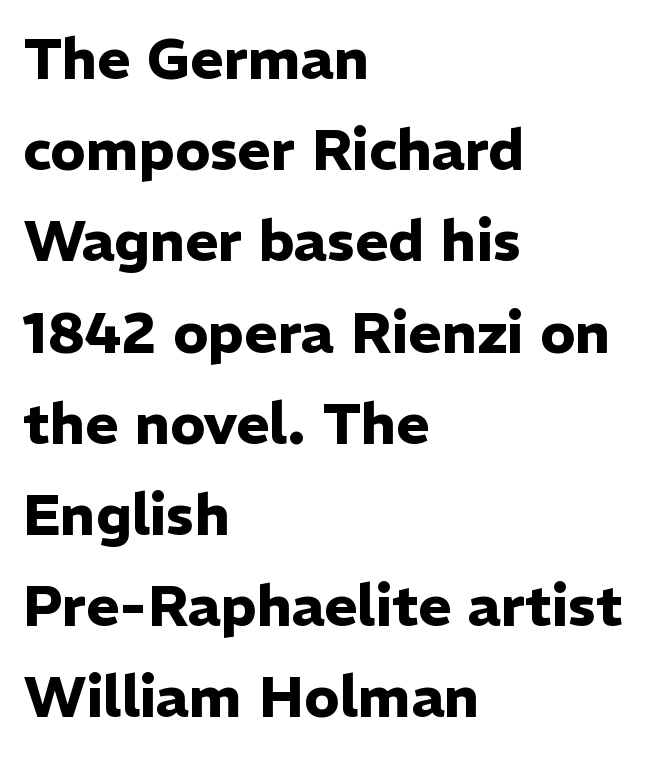
The image shows 57 px heavy sans-serif type, upright; set left-aligned, normal line spacing (1.6x), normal letter spacing, not underlined; low stroke contrast and a medium x-height.
